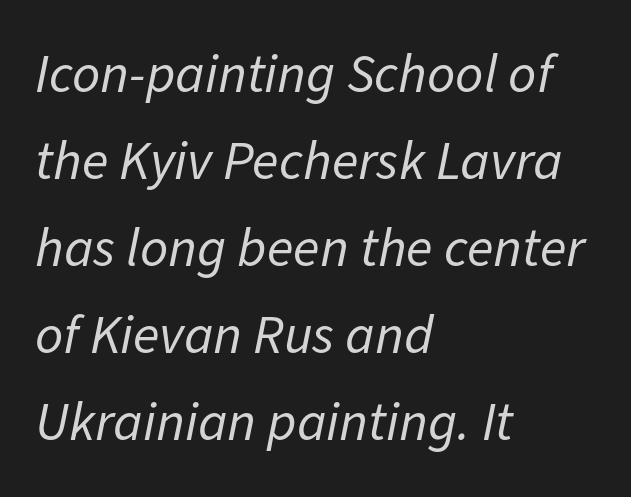
The image shows 55 px regular-weight type, italic (leaning right); set left-aligned, normal line spacing (1.58x), normal letter spacing, not underlined; low stroke contrast and a medium x-height.
